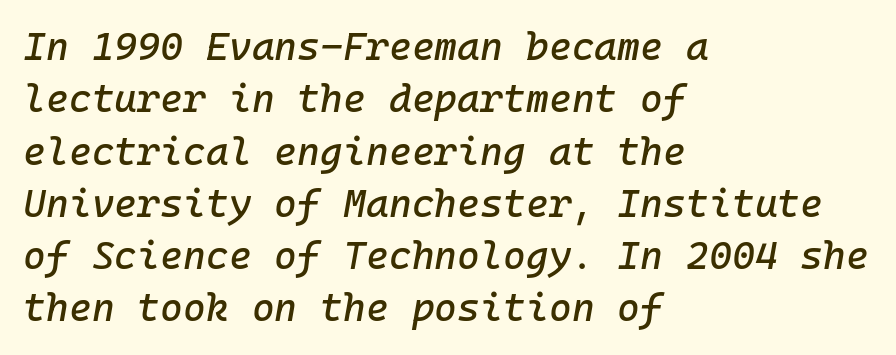
The leading is moderate, giving the passage an even texture. Observe the ordinary spacing: letters are neighbours, not strangers. Nobody drew a line under any word here. The passage is arranged the way most books set body copy — flush left. A typesetter would mark this as italic.
